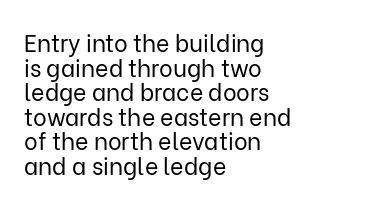
The image shows 23 px text type, upright; set left-aligned, tight line spacing (1.07x), normal letter spacing, not underlined.
